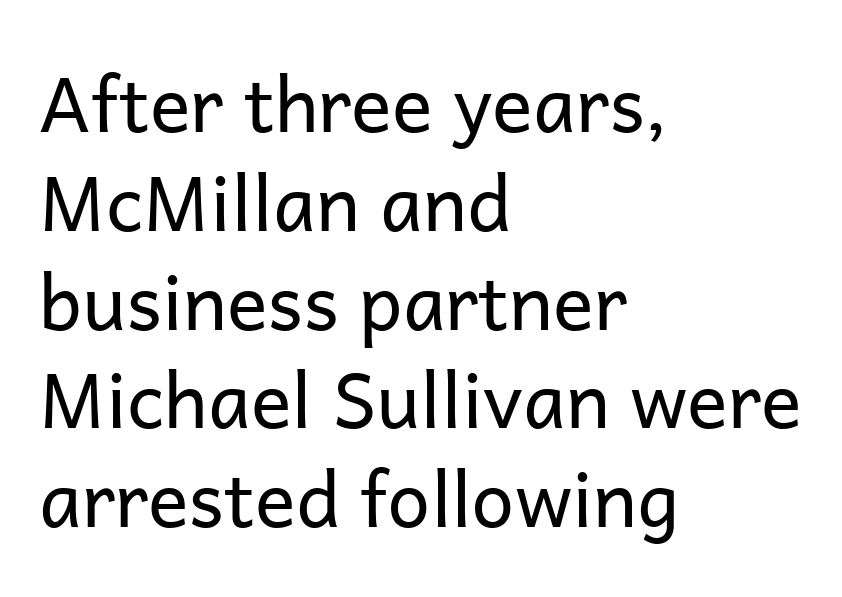
Check the space under the baseline: it is left empty. Italic: no, the glyphs are upright roman. If you measured baseline to baseline, you'd find a middling distance. Think of a printed novel: that variable character pitch is what you see here. Compared with a typical body face, this is equally light or lighter still.
